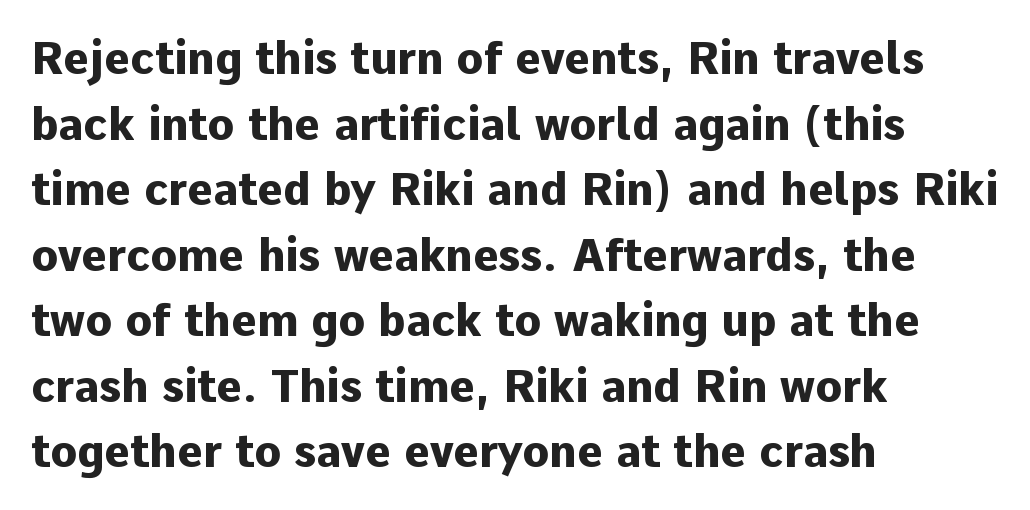
{"serif": "no", "italic": "no", "bold": "yes", "weight": "heavy", "width": "normal", "stroke_contrast": "low", "x_height": "medium", "monospaced": "no", "underline": "no", "align": "left", "line_spacing": "normal", "line_spacing_ratio": 1.49, "letter_spacing": "normal", "letter_spacing_em": 0.0, "glyph_px": 44}
